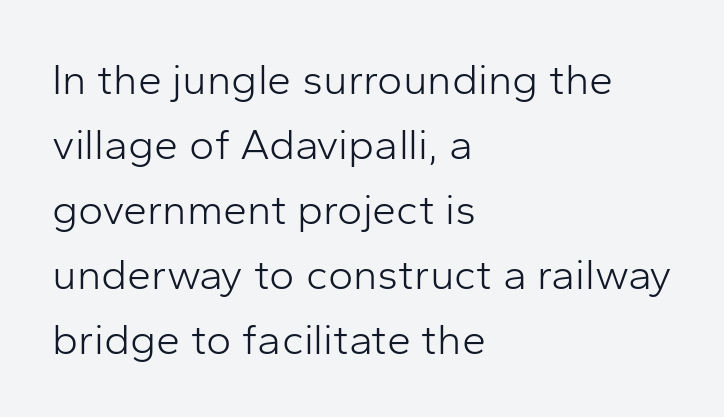
The passage shown has conventional tracking throughout. Here the designer chose a conventional face with non-uniform glyph widths. No heavy texture on the line: the type isn't bold. The lines sit at an ordinary, default distance from one another.
